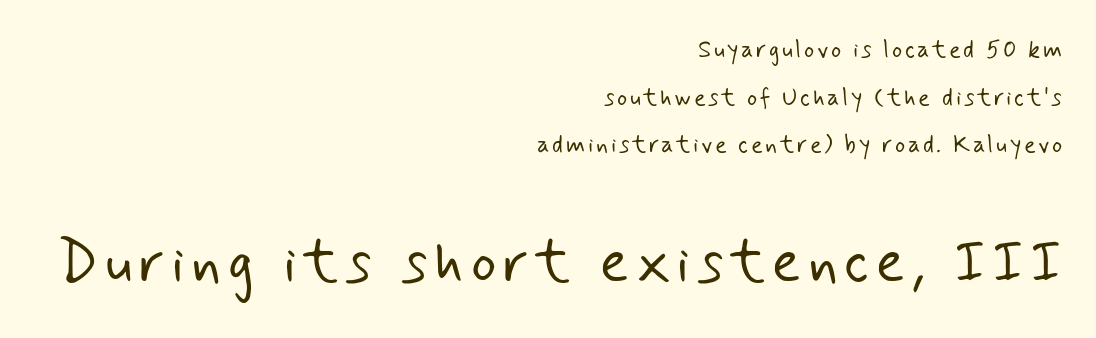
Q: Is the text bold? A: No.
Q: Is the typeface a serif or a sans-serif typeface? A: Sans-serif.
Q: Is the text underlined? A: No.
Q: How is the paragraph aligned? A: Right-aligned.
Q: Is the spacing between lines tight, normal or loose? A: Loose.
Q: Which block of text is set in a larger size, the first (top) or the second (bottom)? A: The second (bottom) one.
Q: Width (condensed, normal, or wide)? A: Normal.
Q: Stroke contrast? A: Low.
Q: x-height? A: Small.
Q: Monospaced? A: No.
